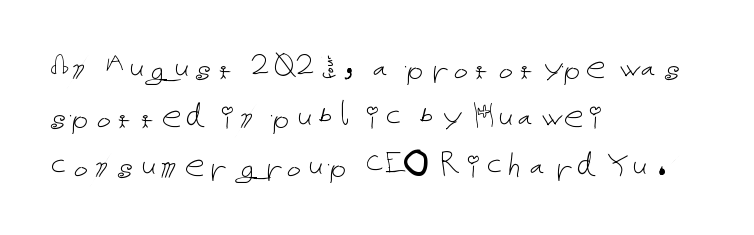
Q: Is the text bold? A: No.
Q: Is the text italic (slanted)? A: No, it is upright.
Q: Is the text underlined? A: No.
Q: How is the paragraph aligned? A: Left-aligned.
Q: Is the spacing between letters normal or unusually wide? A: Normal.
Q: Width (condensed, normal, or wide)? A: Normal.
Q: Stroke contrast? A: Low.
Q: x-height? A: Medium.
